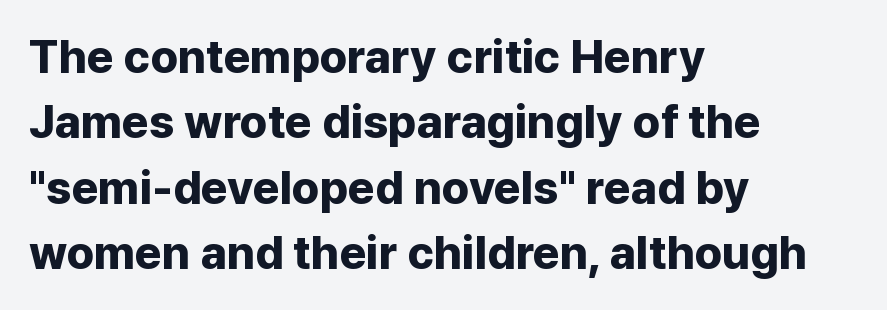
The image shows 46 px bold sans-serif type, upright; set left-aligned, normal line spacing (1.42x), normal letter spacing, not underlined; low stroke contrast and a medium x-height.
